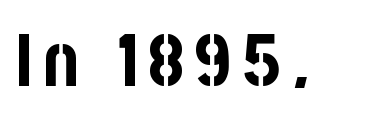
The rendering shows plain stroke endings on the letterforms — a sans-serif design. Notice how the stems are strictly vertical — no italics here. Each letter keeps its own natural width here, so spacing adapts to shape. Plain, unruled lines of type. A full-strength bold gives these letters their thick strokes.
